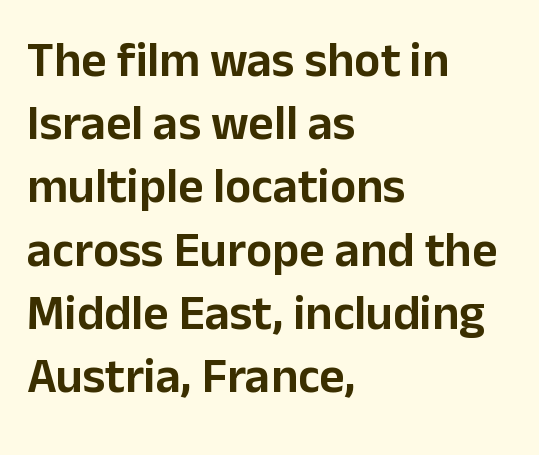
The image shows 49 px sans-serif type, upright; set left-aligned, normal line spacing (1.29x), normal letter spacing, not underlined; low stroke contrast and a medium x-height.
